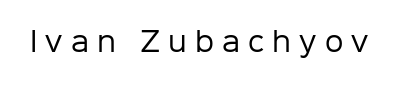
Q: Is the text bold? A: No.
Q: Is the text italic (slanted)? A: No, it is upright.
Q: Is the text underlined? A: No.
Q: Is the spacing between letters normal or unusually wide? A: Unusually wide.
